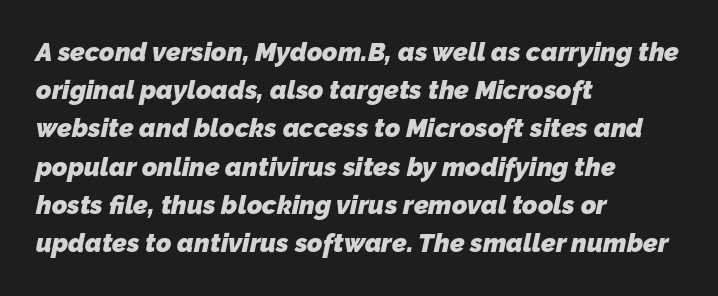
{"bold": "yes", "underline": "no", "align": "left", "line_spacing": "normal", "line_spacing_ratio": 1.47, "letter_spacing": "normal", "letter_spacing_em": 0.0, "glyph_px": 26}
